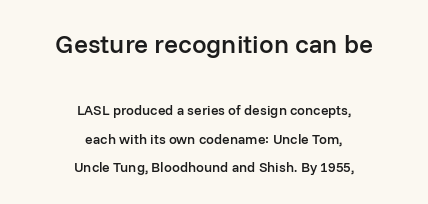
The image shows 26 px text type, upright; set centered, loose line spacing (2.05x), normal letter spacing, not underlined; the first (top) block is 1.86x larger.
